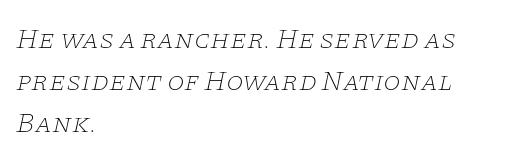
The ragged edge is on the right, which tells us the setting is flush left. The glyphs are unaccompanied by any horizontal stroke below them. Summary of weight: not heavy and not bold. You can tell from the footed stems that serif type was used.
